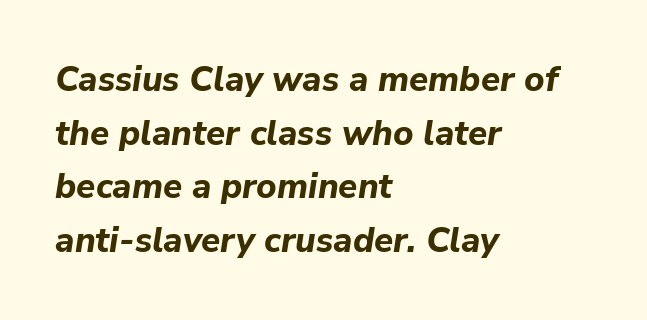
{"italic": "yes", "lean": "right", "slant_degrees": 9, "bold": "yes", "weight": "bold", "width": "normal", "stroke_contrast": "low", "x_height": "medium", "monospaced": "no", "underline": "no", "align": "left", "line_spacing": "normal", "line_spacing_ratio": 1.53, "letter_spacing": "normal", "letter_spacing_em": 0.0, "glyph_px": 35}
